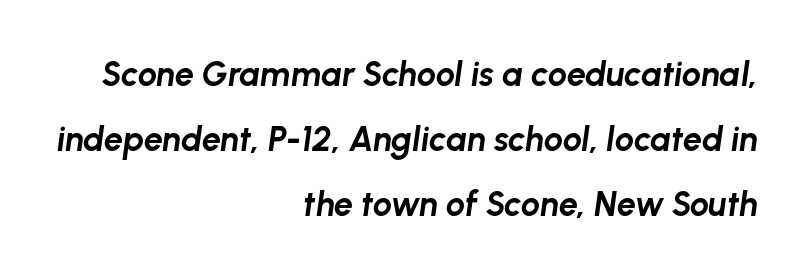
Q: Is the text bold? A: Yes.
Q: Is the text italic (slanted)? A: Yes, it leans right by about 8 degrees.
Q: Is the text underlined? A: No.
Q: How is the paragraph aligned? A: Right-aligned.
Q: Is the spacing between letters normal or unusually wide? A: Normal.
Q: Is the spacing between lines tight, normal or loose? A: Loose.
Q: Width (condensed, normal, or wide)? A: Normal.
Q: Stroke contrast? A: Low.
Q: x-height? A: Medium.
Q: Monospaced? A: No.
